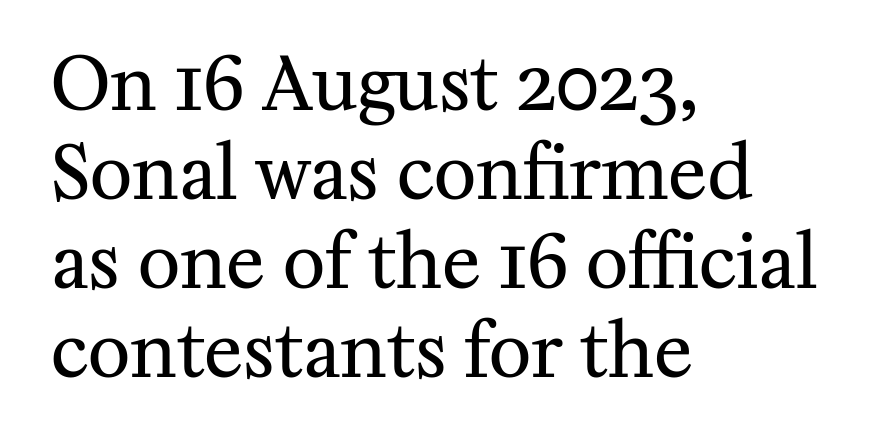
{"serif": "yes", "italic": "no", "bold": "no", "weight": "regular", "width": "normal", "stroke_contrast": "medium", "x_height": "medium", "monospaced": "no", "underline": "no", "align": "left", "line_spacing_ratio": 1.22, "letter_spacing": "normal", "letter_spacing_em": 0.0, "glyph_px": 73}
